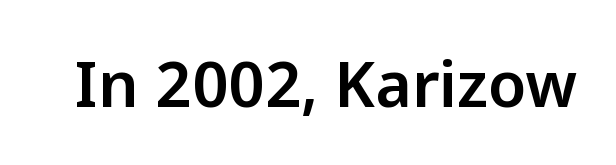
In terms of letterspacing, this is plain default setting. These lines are rendered in a variable-pitch font. Lines of text with bare space underneath. Typographically, this falls in the sans-serif category. Rendered with straight, roman letterforms.
